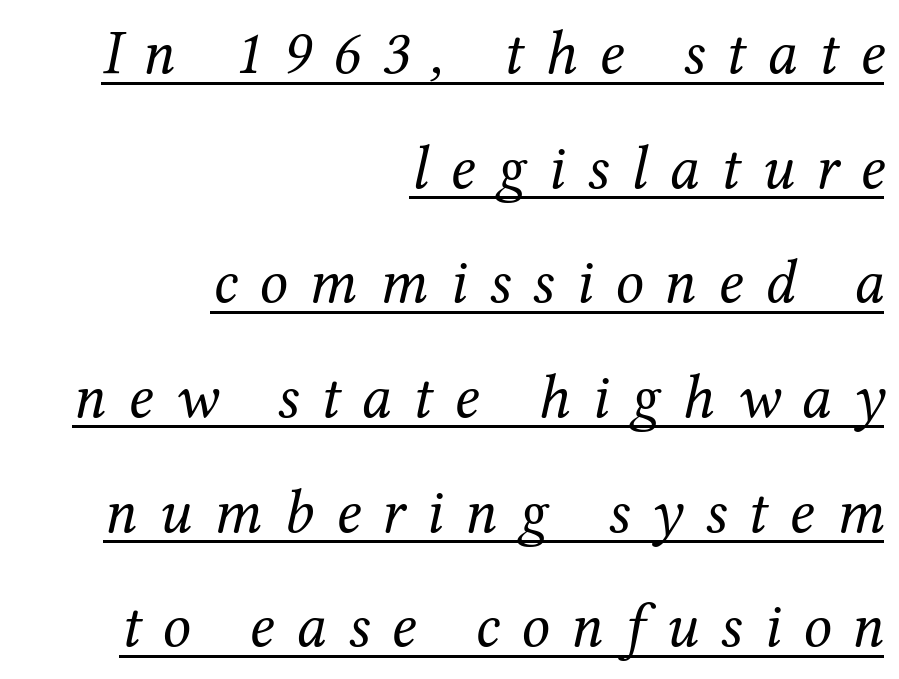
Spacing between characters has been opened up far beyond the box default. Yep, those are serifs on the letters. Style check: oblique. Somebody hit Ctrl+U on this one — the words are underlined. The face used here is proportionally spaced, like ordinary book or web type. The font sits on the lighter half of the weight spectrum, regular included.
